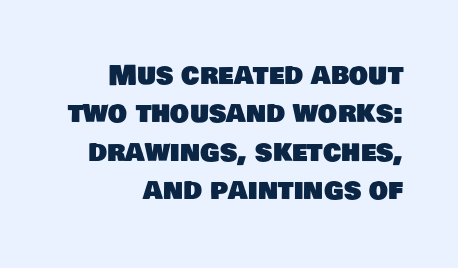
{"underline": "no", "align": "right", "line_spacing": "normal", "line_spacing_ratio": 1.42, "letter_spacing": "normal", "letter_spacing_em": 0.0, "glyph_px": 27}
